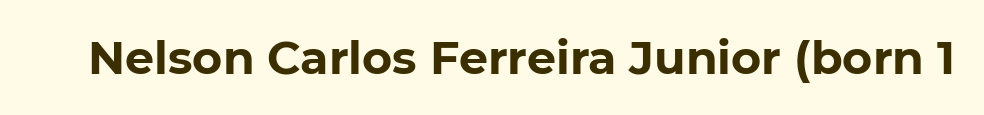
{"serif": "no", "italic": "no", "bold": "yes", "weight": "bold", "width": "normal", "stroke_contrast": "low", "x_height": "medium", "monospaced": "no", "underline": "no", "letter_spacing": "normal", "letter_spacing_em": 0.0, "glyph_px": 46}
